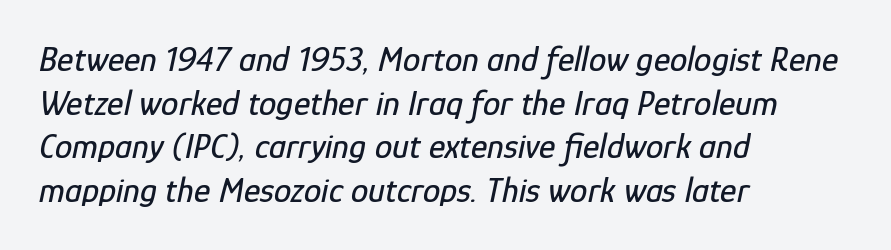
{"italic": "yes", "lean": "right", "slant_degrees": 12, "width": "condensed", "stroke_contrast": "low", "x_height": "medium", "monospaced": "no", "underline": "no", "align": "left", "line_spacing": "normal", "line_spacing_ratio": 1.25, "letter_spacing": "normal", "letter_spacing_em": 0.0, "glyph_px": 35}
